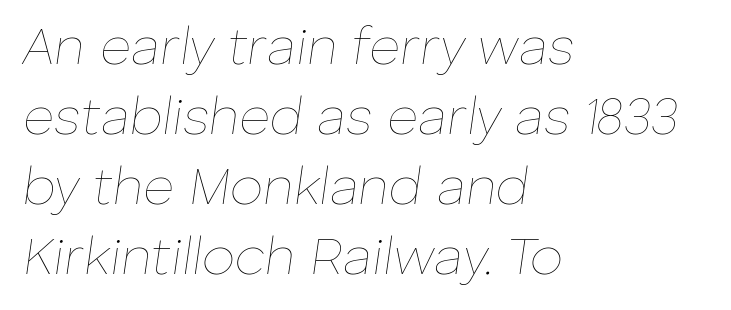
What stands out about the letter spacing? Nothing — it is the standard amount. This block has exactly the height ordinary leading produces. Every row of glyphs begins at an identical x-position on the left. The whole block is typeset with a tilt.
